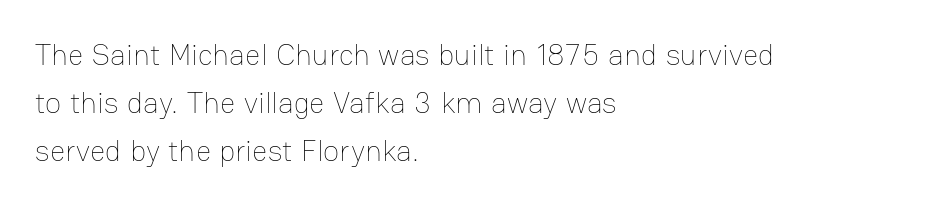
Tall strokes in this sample are plumb rather than angled. This sample has the flowing, uneven cadence of proportional lettering. Which margin do the lines hug? The left one — the right edge is uneven. A normal amount of white space separates one row of letters from the next.
